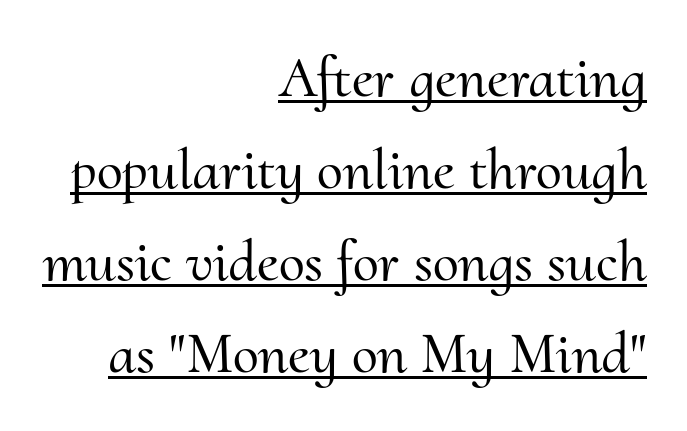
Q: Is the text italic (slanted)? A: No, it is upright.
Q: Is the typeface a serif or a sans-serif typeface? A: Serif.
Q: Is the text underlined? A: Yes.
Q: How is the paragraph aligned? A: Right-aligned.
Q: Is the spacing between letters normal or unusually wide? A: Normal.
Q: Is the spacing between lines tight, normal or loose? A: Normal.
Q: Width (condensed, normal, or wide)? A: Normal.
Q: Stroke contrast? A: Medium.
Q: x-height? A: Small.
Q: Monospaced? A: No.
